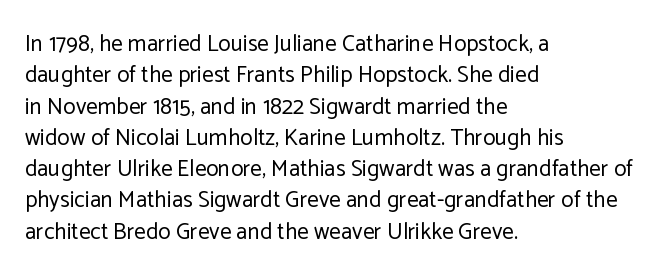
{"italic": "no", "bold": "no", "underline": "no", "align": "left", "line_spacing": "normal", "line_spacing_ratio": 1.36, "letter_spacing": "normal", "letter_spacing_em": 0.0, "glyph_px": 23}
